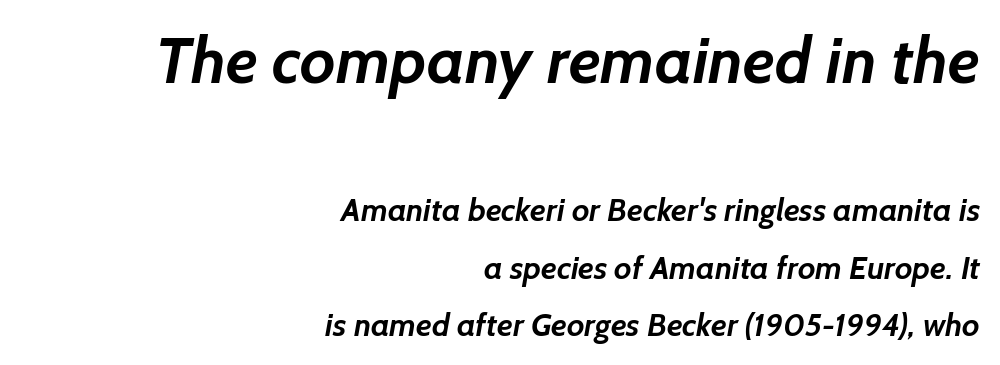
In terms of weight, the rendering is a true, heavy bold. The paragraph has a hard right edge and a soft left edge. The emphasis by scale lands on block number one, above. Letterform terminals end flat and unadorned throughout the passage. The words here are not underlined. Each letter keeps its own natural width here, so spacing adapts to shape.
